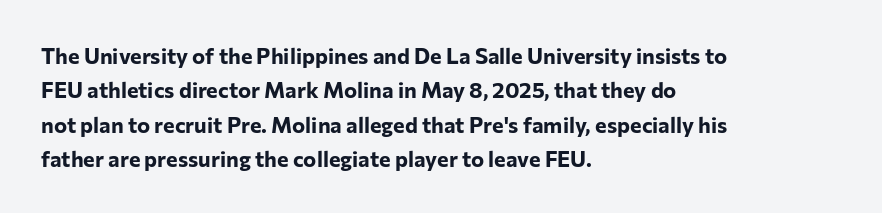
Upright lettering throughout. Just letters on the line, the space beneath them empty. The vertical gap from one line to the next is medium. Strong, thick strokes mark this as bold type. Short and long lines alike share a common starting point at left.
